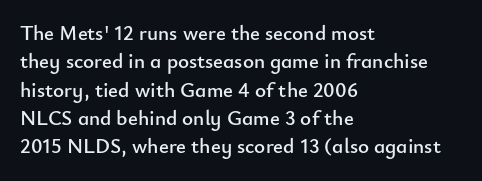
Posture: upright roman. The foot of each line stays bare and open. The passage shown stacks its lines at a standard gap. Alignment: flush left. The horizontal fit of the characters is conventional and even.
